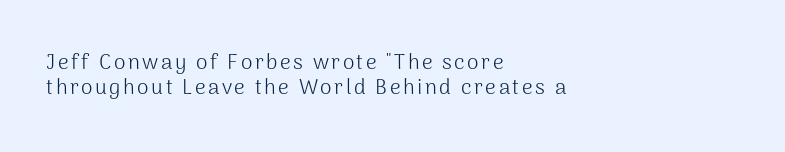
Q: Is the text bold? A: No.
Q: Is the text italic (slanted)? A: No, it is upright.
Q: Is the text underlined? A: No.
Q: How is the paragraph aligned? A: Left-aligned.
